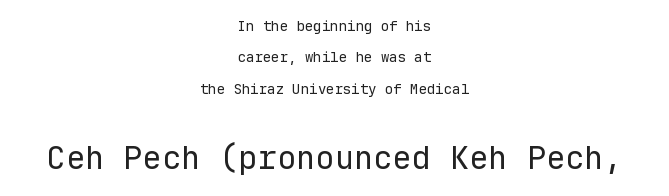
{"serif": "no", "italic": "no", "bold": "no", "weight": "regular", "width": "normal", "stroke_contrast": "low", "x_height": "medium", "monospaced": "yes", "underline": "no", "align": "center", "line_spacing": "loose", "line_spacing_ratio": 2.25, "letter_spacing": "normal", "letter_spacing_em": 0.0, "larger_block": "second", "size_ratio": 2.29, "glyph_px": 32}
